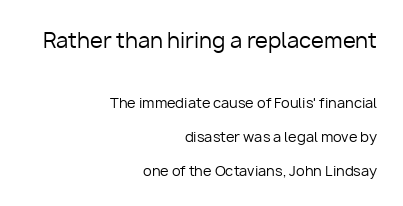
The image shows 21 px text type, upright; set right-aligned, loose line spacing (2.41x), normal letter spacing, not underlined; the first (top) block is 1.5x larger.
